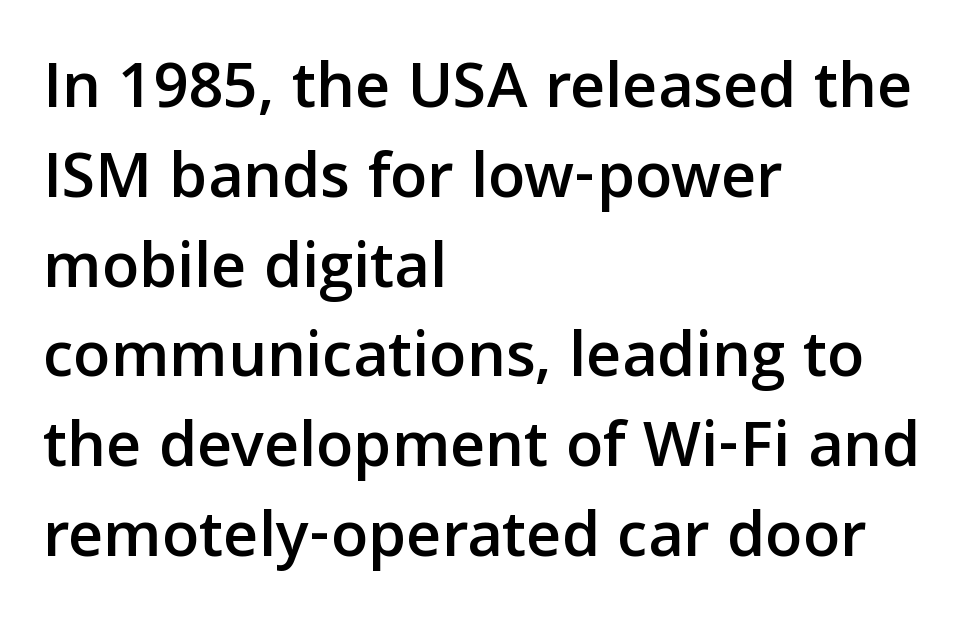
{"serif": "no", "italic": "no", "width": "normal", "stroke_contrast": "low", "x_height": "medium", "monospaced": "no", "underline": "no", "align": "left", "line_spacing": "normal", "line_spacing_ratio": 1.32, "letter_spacing": "normal", "letter_spacing_em": 0.0, "glyph_px": 68}
